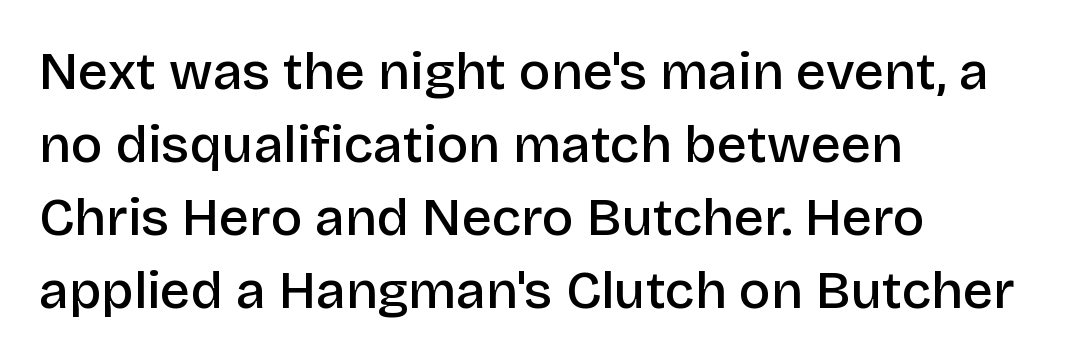
Typeset ragged right — the left edge is the straight one. Compared with typical paragraphs, the rows here are spaced about the same. You can tell from the bare stems that sans-serif type was used. A roman cut, with each character standing at attention.
